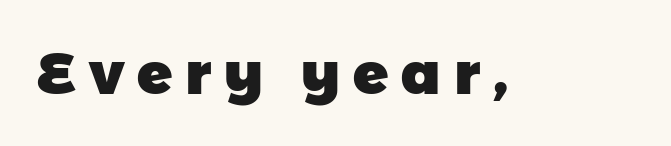
The image shows 58 px heavy sans-serif type; set unusually wide letter spacing (+0.22 em), not underlined; low stroke contrast and a medium x-height.
